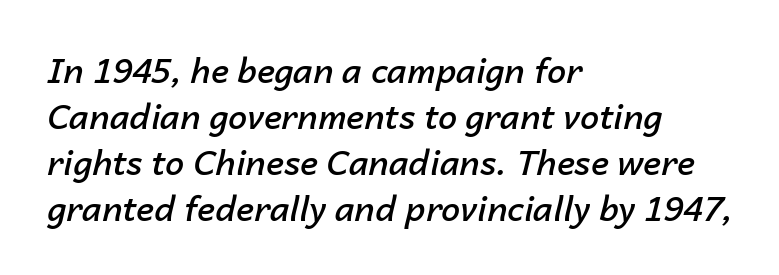
Slanted lettering throughout. On the weight axis this lands at semibold, roughly 600. Summary of vertical rhythm: regular, with standard interline spacing. Caption: multi-line text, flush left, ragged right. Words float on clear page, feet unadorned.
